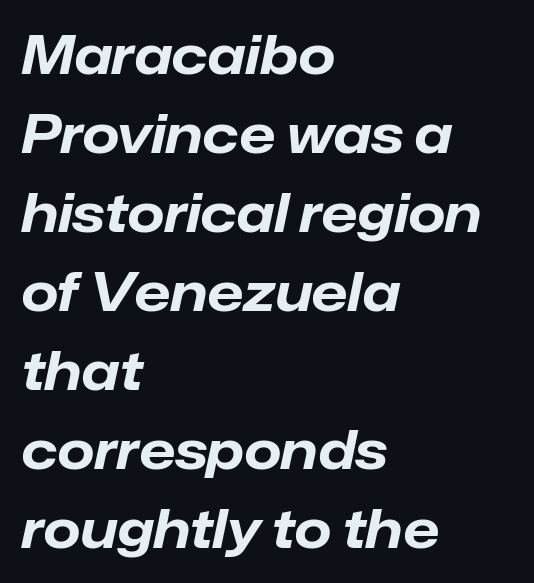
The image shows 53 px bold type, italic (leaning right); set left-aligned, normal line spacing (1.49x), normal letter spacing, not underlined; low stroke contrast and a medium x-height.
